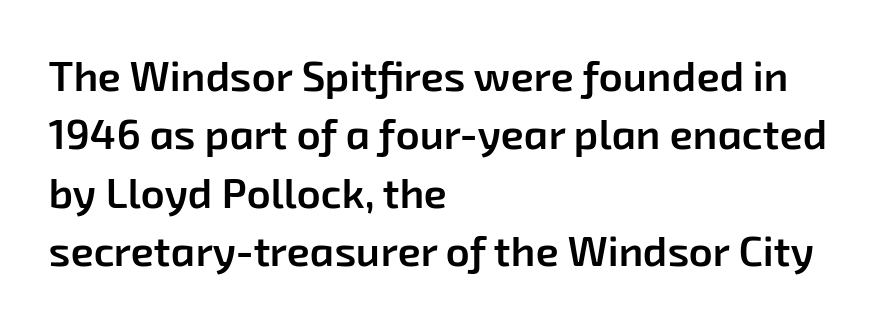
The image shows 42 px semibold sans-serif type; set left-aligned, normal line spacing (1.39x), normal letter spacing, not underlined; low stroke contrast and a medium x-height.
